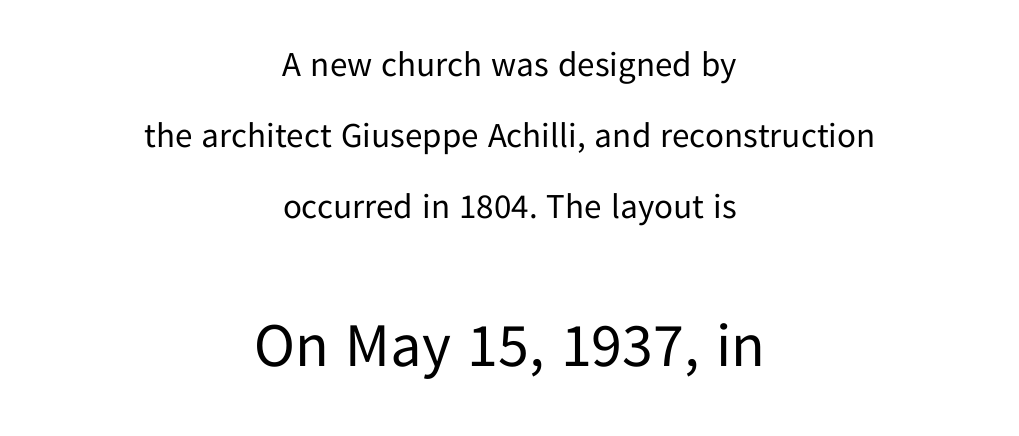
{"serif": "no", "italic": "no", "bold": "no", "weight": "regular", "width": "normal", "stroke_contrast": "low", "x_height": "medium", "monospaced": "no", "underline": "no", "align": "center", "line_spacing": "loose", "line_spacing_ratio": 2.03, "letter_spacing": "normal", "letter_spacing_em": 0.0, "larger_block": "second", "size_ratio": 1.77, "glyph_px": 62}
